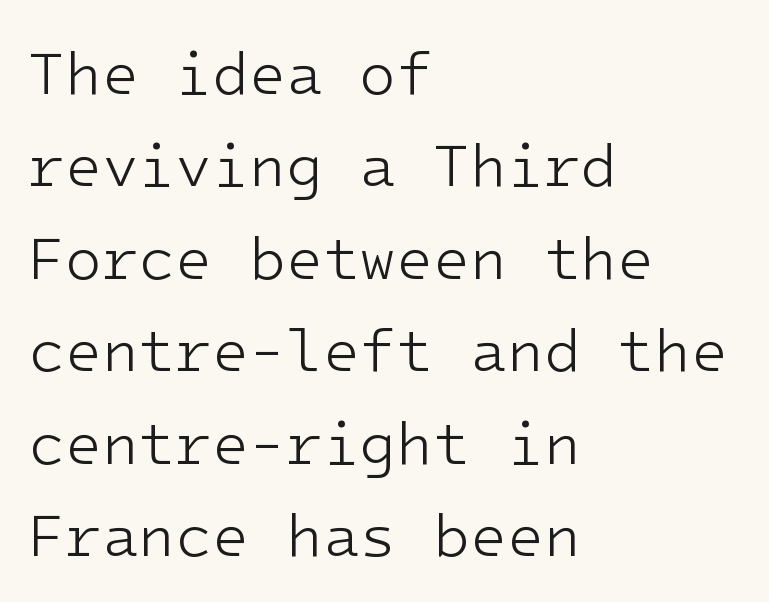
The image shows 60 px light sans-serif type, upright; set left-aligned, normal line spacing (1.54x), normal letter spacing, not underlined; low stroke contrast and a medium x-height.
